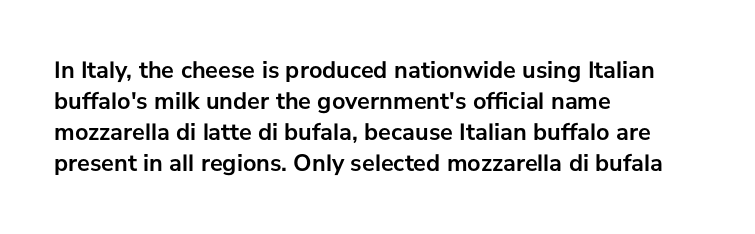
The image shows 24 px bold type, upright; set left-aligned, normal line spacing (1.29x), normal letter spacing, not underlined.
